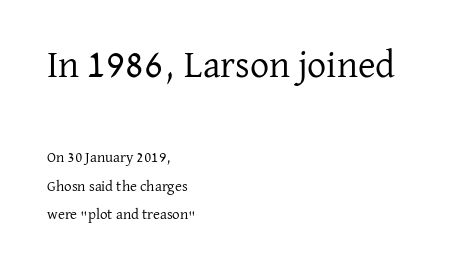
{"serif": "yes", "italic": "no", "bold": "no", "weight": "regular", "width": "normal", "stroke_contrast": "low", "x_height": "medium", "monospaced": "no", "underline": "no", "align": "left", "line_spacing": "loose", "line_spacing_ratio": 1.91, "letter_spacing": "normal", "letter_spacing_em": 0.0, "larger_block": "first", "size_ratio": 2.53, "glyph_px": 38}
